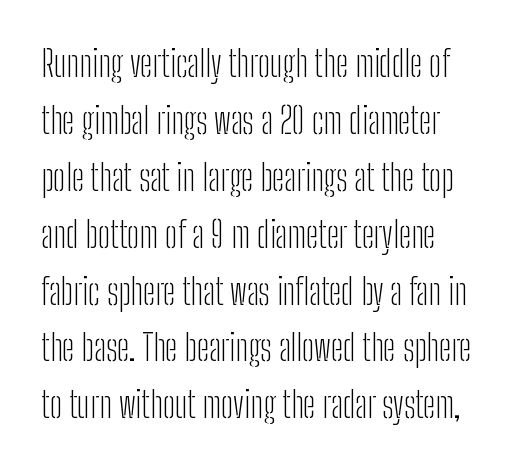
The image shows 36 px light, condensed sans-serif type, upright; set left-aligned, normal line spacing (1.58x), normal letter spacing, not underlined; low stroke contrast and a medium x-height.
